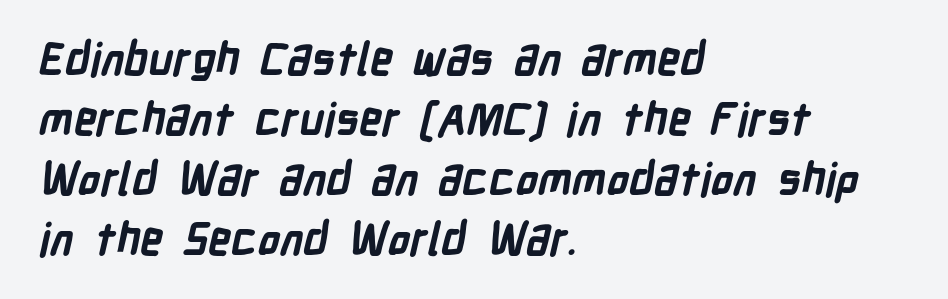
The image shows 45 px bold, condensed sans-serif type; set left-aligned, normal line spacing (1.33x), normal letter spacing, not underlined; low stroke contrast and a medium x-height.
